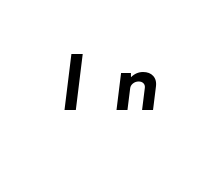
Q: Is the text bold? A: Yes.
Q: Is the typeface a serif or a sans-serif typeface? A: Sans-serif.
Q: Is the text underlined? A: No.
Q: Is the spacing between letters normal or unusually wide? A: Unusually wide.
Q: Width (condensed, normal, or wide)? A: Normal.
Q: Stroke contrast? A: Low.
Q: x-height? A: Medium.
Q: Monospaced? A: No.
